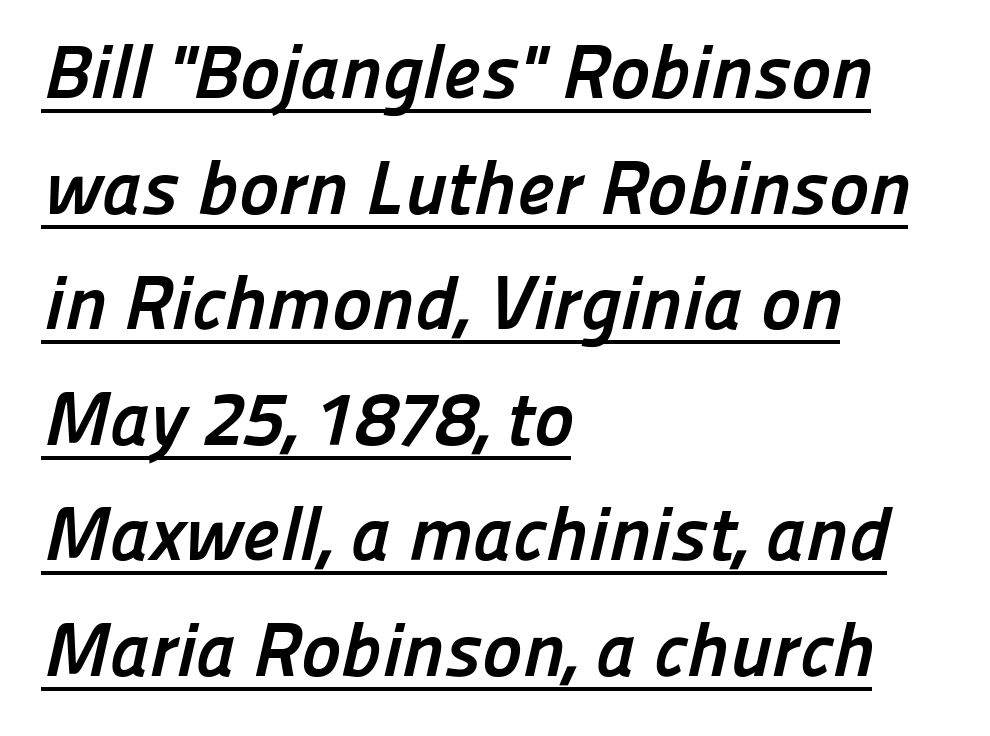
The image shows 76 px semibold sans-serif type; set left-aligned, normal line spacing (1.52x), normal letter spacing, underlined; low stroke contrast and a medium x-height.
